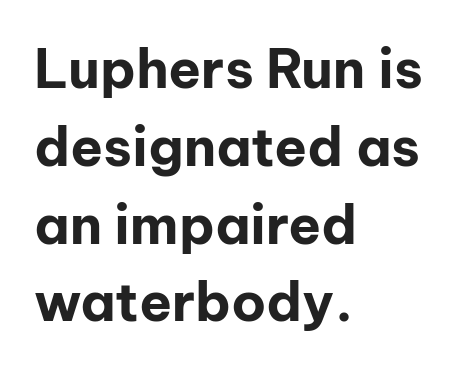
The image shows 54 px bold sans-serif type, upright; set left-aligned, normal line spacing (1.44x), normal letter spacing, not underlined; low stroke contrast and a medium x-height.
